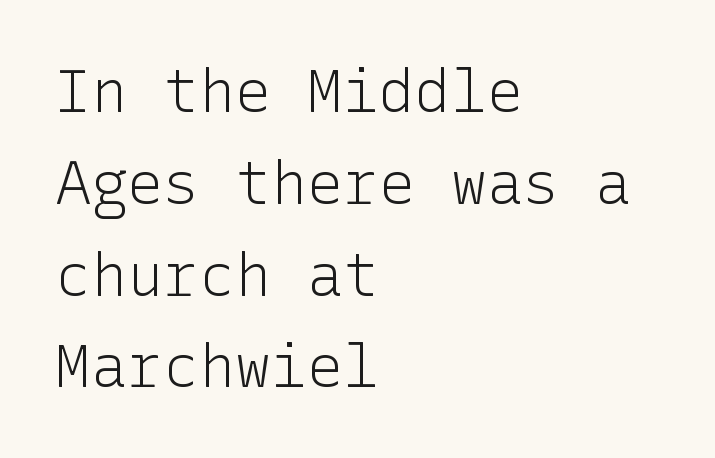
The image shows 60 px light sans-serif type, upright; set left-aligned, normal line spacing (1.53x), normal letter spacing, not underlined; low stroke contrast and a medium x-height.
